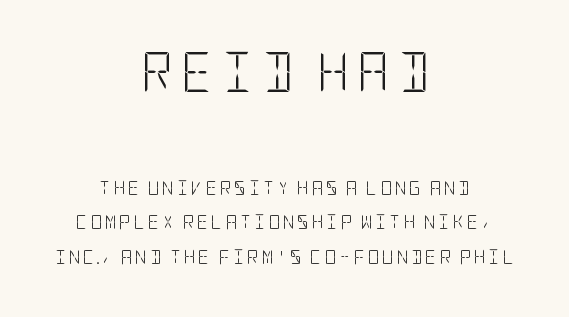
Q: Is the text bold? A: No.
Q: Is the text italic (slanted)? A: No, it is upright.
Q: Is the typeface a serif or a sans-serif typeface? A: Sans-serif.
Q: Is the text underlined? A: No.
Q: How is the paragraph aligned? A: Centered.
Q: Is the spacing between letters normal or unusually wide? A: Unusually wide.
Q: Is the spacing between lines tight, normal or loose? A: Loose.
Q: Which block of text is set in a larger size, the first (top) or the second (bottom)? A: The first (top) one.
Q: Width (condensed, normal, or wide)? A: Condensed.
Q: Stroke contrast? A: Low.
Q: x-height? A: Large.
